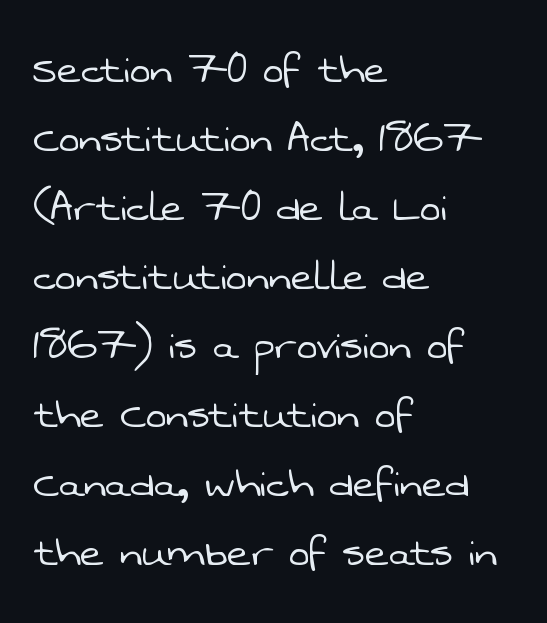
Line spacing here is normal. Proportional: the letters do not fall into vertical columns. The text was rendered using a sans face with plain stroke endings. Visually the block forms a straight wall on the left and a jagged coastline on the right.
